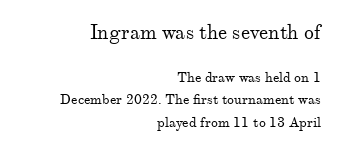
{"italic": "no", "bold": "no", "underline": "no", "align": "right", "line_spacing": "normal", "line_spacing_ratio": 1.6, "letter_spacing": "normal", "letter_spacing_em": 0.0, "larger_block": "first", "size_ratio": 1.43, "glyph_px": 20}
